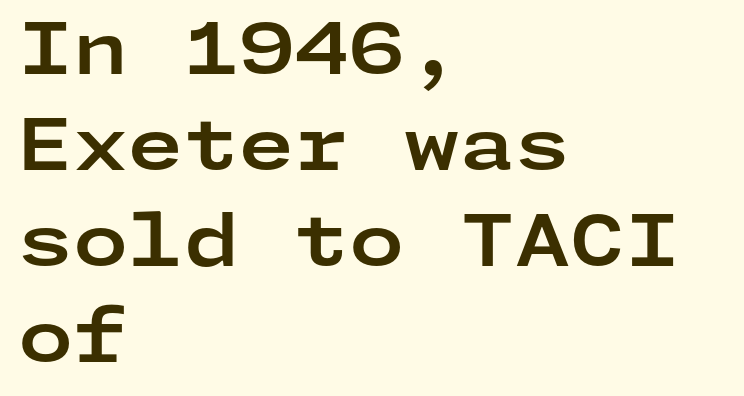
{"serif": "no", "italic": "no", "bold": "yes", "weight": "bold", "width": "wide", "stroke_contrast": "low", "x_height": "medium", "underline": "no", "align": "left", "line_spacing": "normal", "line_spacing_ratio": 1.35, "letter_spacing": "normal", "letter_spacing_em": 0.0, "glyph_px": 71}
